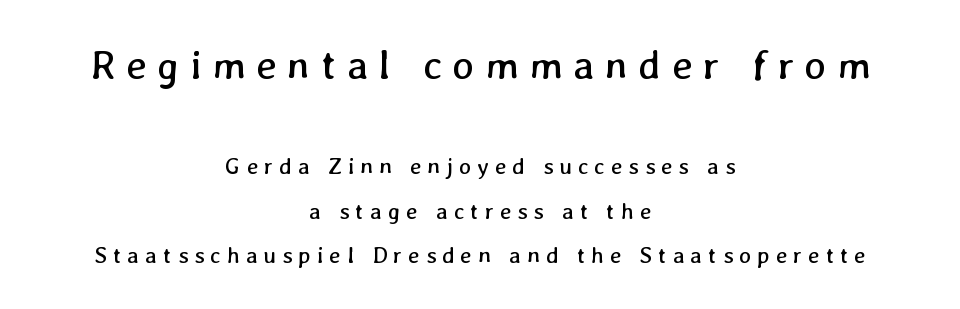
The image shows 41 px regular-weight type; set centered, loose line spacing (1.95x), unusually wide letter spacing (+0.26 em), not underlined; the first (top) block is 1.78x larger; low stroke contrast and a medium x-height.
